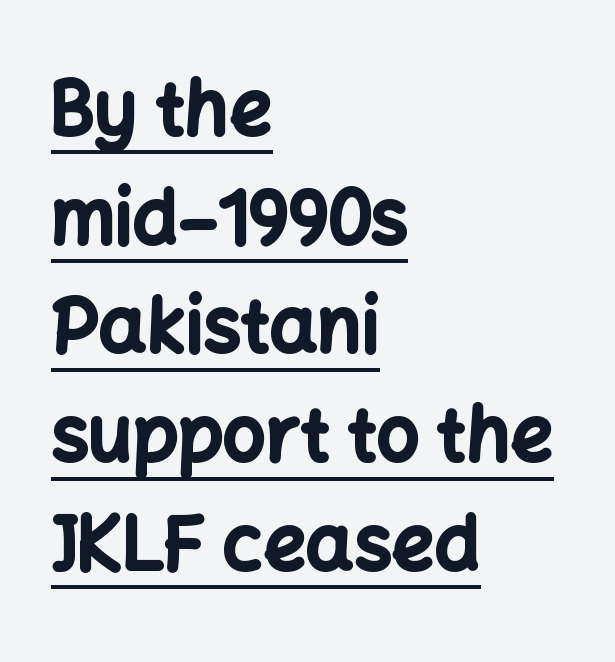
Q: Is the text bold? A: Yes.
Q: Is the text italic (slanted)? A: No, it is upright.
Q: Is the typeface a serif or a sans-serif typeface? A: Sans-serif.
Q: Is the text underlined? A: Yes.
Q: How is the paragraph aligned? A: Left-aligned.
Q: Is the spacing between letters normal or unusually wide? A: Normal.
Q: Is the spacing between lines tight, normal or loose? A: Normal.
Q: Width (condensed, normal, or wide)? A: Normal.
Q: Stroke contrast? A: Low.
Q: x-height? A: Medium.
Q: Monospaced? A: No.
